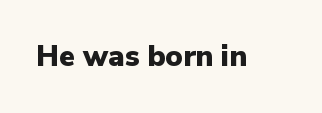
The image shows 29 px heavy sans-serif type, upright; set normal letter spacing, not underlined; low stroke contrast and a medium x-height.
